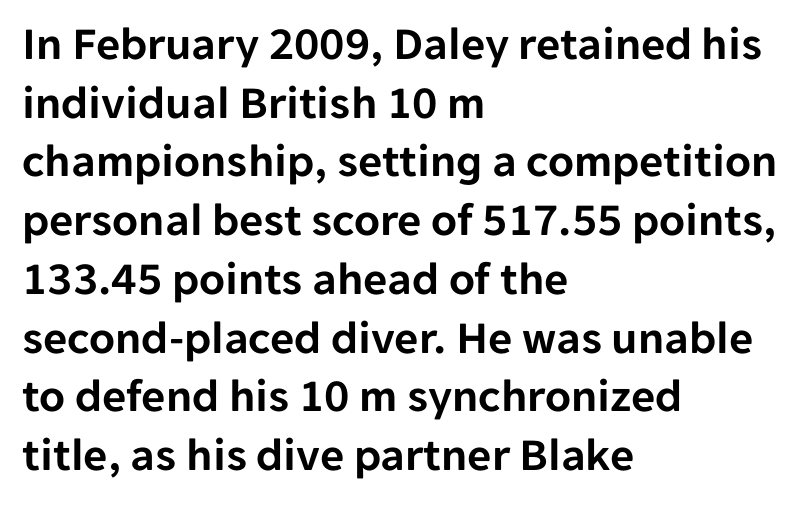
Q: Is the text italic (slanted)? A: No, it is upright.
Q: Is the typeface a serif or a sans-serif typeface? A: Sans-serif.
Q: Is the text underlined? A: No.
Q: How is the paragraph aligned? A: Left-aligned.
Q: Is the spacing between letters normal or unusually wide? A: Normal.
Q: Is the spacing between lines tight, normal or loose? A: Normal.
Q: Width (condensed, normal, or wide)? A: Normal.
Q: Stroke contrast? A: Low.
Q: x-height? A: Medium.
Q: Monospaced? A: No.
